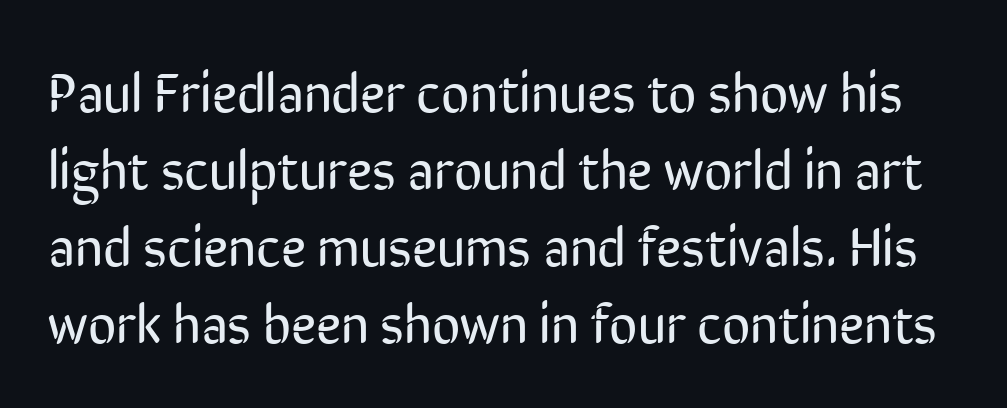
Q: Is the text bold? A: No.
Q: Is the text italic (slanted)? A: No, it is upright.
Q: Is the typeface a serif or a sans-serif typeface? A: Sans-serif.
Q: Is the text underlined? A: No.
Q: Is the spacing between letters normal or unusually wide? A: Normal.
Q: Is the spacing between lines tight, normal or loose? A: Normal.
Q: Width (condensed, normal, or wide)? A: Condensed.
Q: Stroke contrast? A: Low.
Q: x-height? A: Medium.
Q: Monospaced? A: No.
